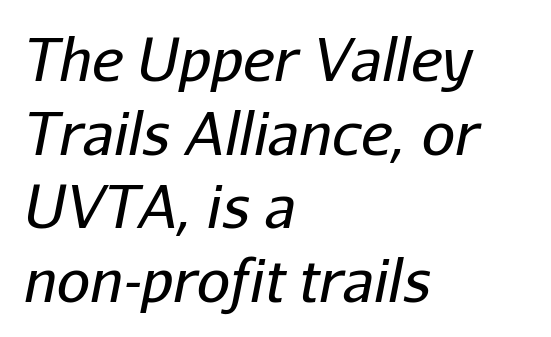
The image shows 59 px regular-weight type, italic (leaning right); set left-aligned, normal line spacing (1.25x), normal letter spacing, not underlined; low stroke contrast and a medium x-height.
